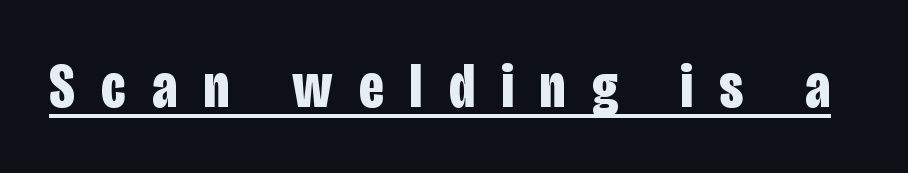
Q: Is the text bold? A: Yes.
Q: Is the text italic (slanted)? A: No, it is upright.
Q: Is the typeface a serif or a sans-serif typeface? A: Sans-serif.
Q: Is the text underlined? A: Yes.
Q: Is the spacing between letters normal or unusually wide? A: Unusually wide.
Q: Width (condensed, normal, or wide)? A: Condensed.
Q: Stroke contrast? A: Low.
Q: x-height? A: Large.
Q: Monospaced? A: No.
